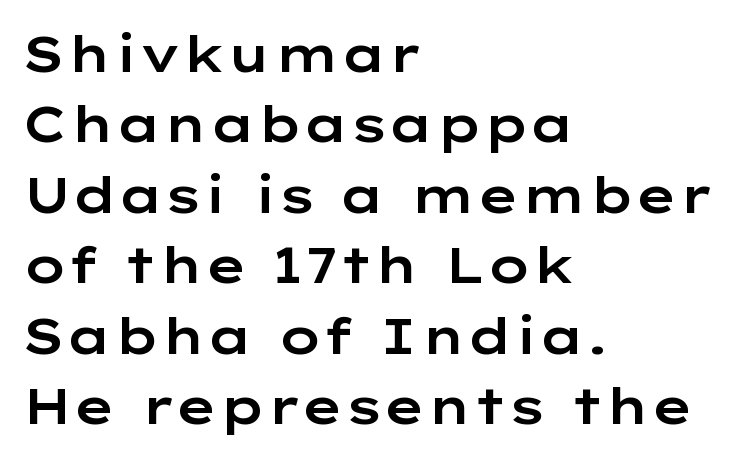
Look at the bottom of the vertical strokes: they stop flat, with no serifs. If you drew a line through each stem, it would be perfectly vertical. Unmarked baselines from the first word to the last. Do the characters align in a grid? No, the font is proportional. Successive baselines arrive at the customary interval.
